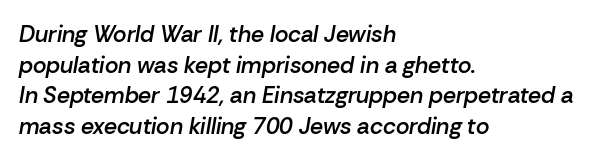
A fair bit of extra ink — the face is semibold, not bold. Typeset ragged right — the left edge is the straight one. The passage shown leans; its letterforms are oblique. The horizontal fit of the characters is conventional and even. Leading matches the norm, producing a regular column. The zone under the glyphs is completely vacant.
